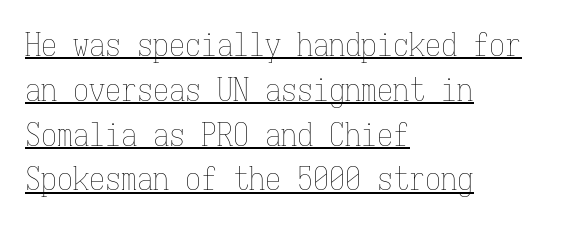
The image shows 32 px thin, condensed type, upright, monospaced; set left-aligned, normal line spacing (1.4x), normal letter spacing, underlined; low stroke contrast and a medium x-height.
